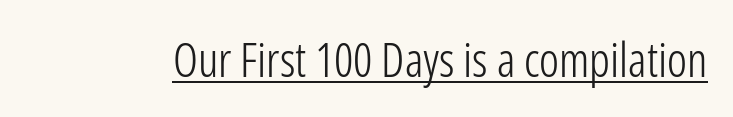
The image shows 47 px light, condensed sans-serif type, upright; set normal letter spacing, underlined; low stroke contrast and a medium x-height.
